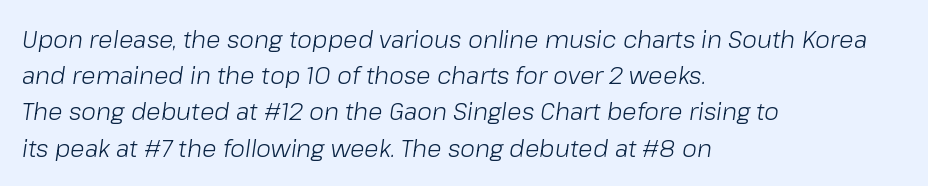
The image shows 24 px text type, italic (leaning right); set left-aligned, normal line spacing (1.51x), normal letter spacing, not underlined.
